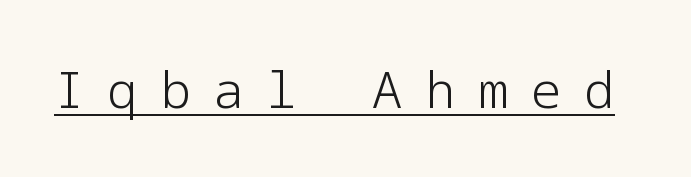
The gaps between neighbouring characters are conspicuously large. This is sans-serif lettering, the kind often seen on screens and signage. This is the regular roman posture of the typeface. Underlining? Definitely there. Stroke mass is kept to a normal reading level or below.
